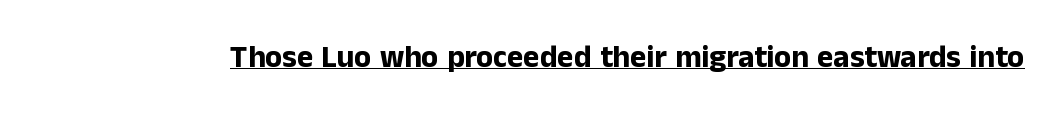
The image shows 31 px bold sans-serif type, upright; set normal letter spacing, underlined; low stroke contrast and a medium x-height.
